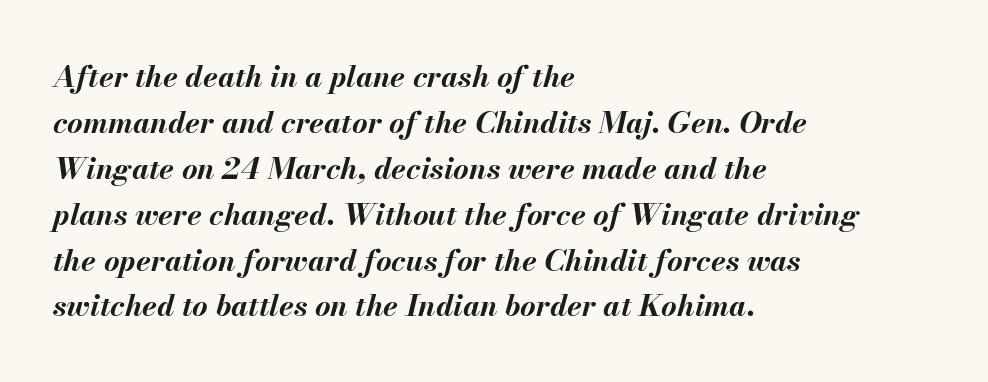
Decoration check: the copy has no underline. Is the block centered? No — it sits flush against the left margin. The type is set solid horizontally, with unmodified tracking. You can tell it's italic because the verticals aren't actually vertical. Heavy-handed strokes throughout: this text is bold. A typesetter would call this proportional, since set widths differ per character.
